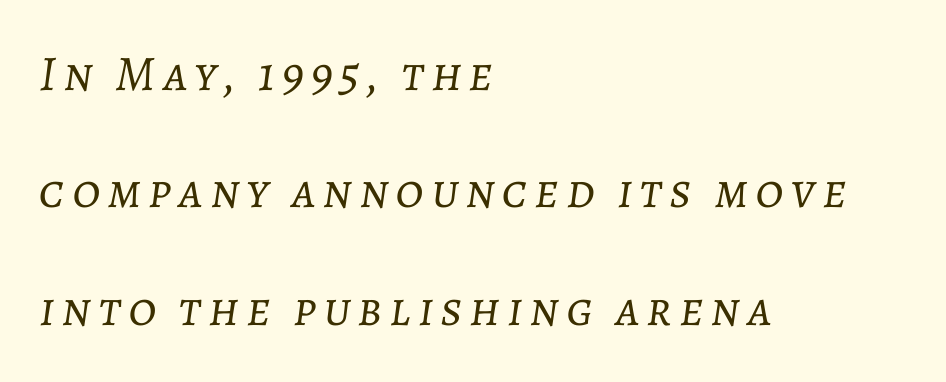
{"italic": "yes", "lean": "right", "slant_degrees": 7, "bold": "no", "weight": "light", "width": "normal", "stroke_contrast": "low", "x_height": "medium", "monospaced": "no", "underline": "no", "align": "left", "line_spacing": "loose", "line_spacing_ratio": 2.35, "glyph_px": 50}
